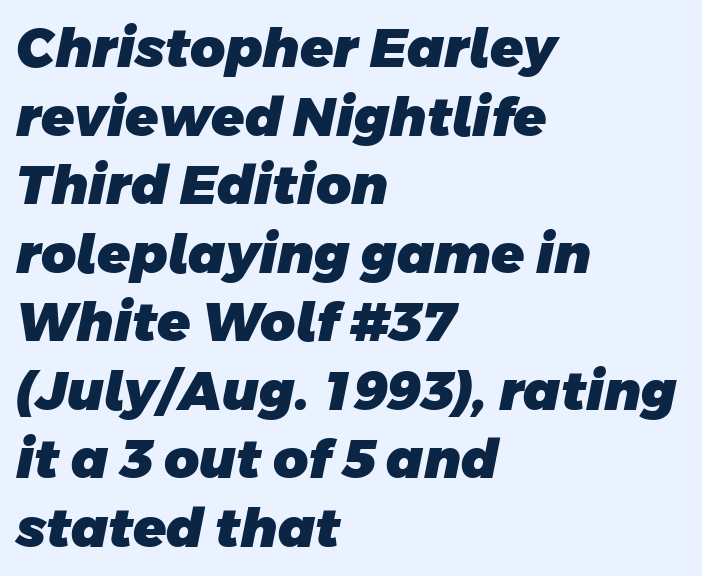
Q: Is the text bold? A: Yes.
Q: Is the typeface a serif or a sans-serif typeface? A: Sans-serif.
Q: Is the text underlined? A: No.
Q: How is the paragraph aligned? A: Left-aligned.
Q: Is the spacing between letters normal or unusually wide? A: Normal.
Q: Is the spacing between lines tight, normal or loose? A: Normal.
Q: Width (condensed, normal, or wide)? A: Normal.
Q: Stroke contrast? A: Low.
Q: x-height? A: Large.
Q: Monospaced? A: No.
